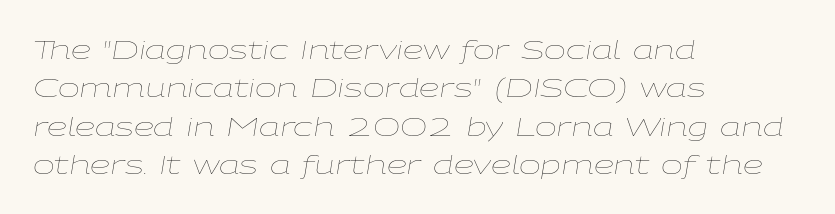
Q: Is the text bold? A: No.
Q: Is the text italic (slanted)? A: Yes, it leans right by about 9 degrees.
Q: Is the text underlined? A: No.
Q: How is the paragraph aligned? A: Left-aligned.
Q: Is the spacing between letters normal or unusually wide? A: Normal.
Q: Is the spacing between lines tight, normal or loose? A: Normal.
